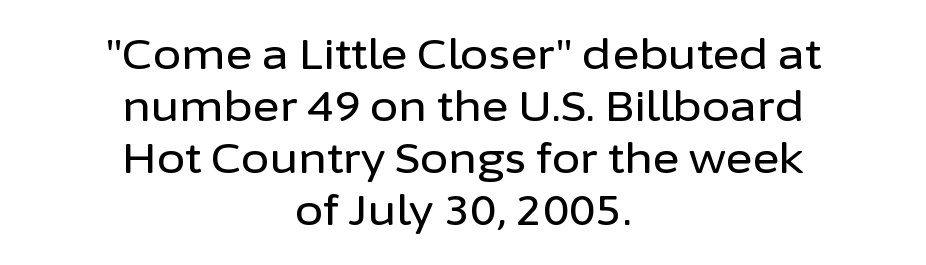
{"serif": "no", "italic": "no", "width": "normal", "stroke_contrast": "low", "x_height": "medium", "monospaced": "no", "underline": "no", "align": "center", "line_spacing": "normal", "line_spacing_ratio": 1.27, "letter_spacing": "normal", "letter_spacing_em": 0.0, "glyph_px": 41}
